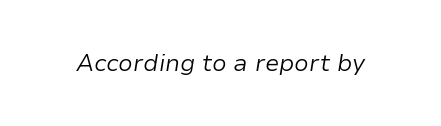
It's the slanting kind of type. Only glyphs here, with clear space below each row. No chunkiness to these letters — they're not bold. What stands out about the letter spacing? Nothing — it is the standard amount.
